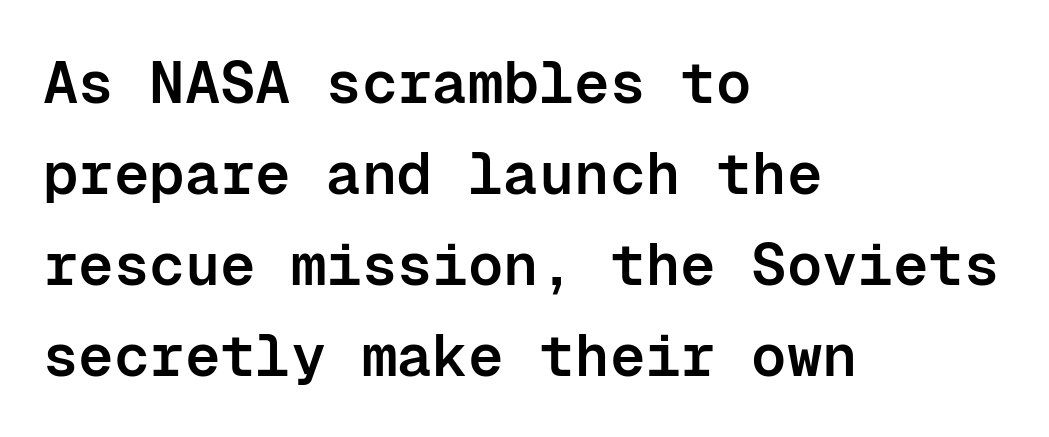
Compared with typical paragraphs, the rows here are spaced about the same. Every row of glyphs begins at an identical x-position on the left. Weight: semibold (demi). A roman cut, with each character standing at attention. Monospaced: the letters line up in strict vertical columns. Caption: standard tracking, unaltered.
